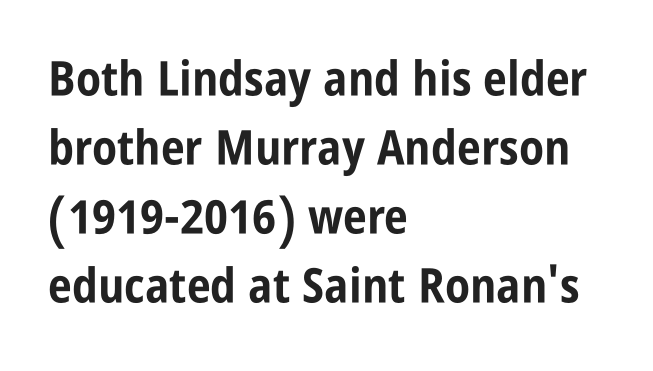
Q: Is the text bold? A: Yes.
Q: Is the text italic (slanted)? A: No, it is upright.
Q: Is the typeface a serif or a sans-serif typeface? A: Sans-serif.
Q: Is the text underlined? A: No.
Q: How is the paragraph aligned? A: Left-aligned.
Q: Is the spacing between letters normal or unusually wide? A: Normal.
Q: Is the spacing between lines tight, normal or loose? A: Normal.
Q: Width (condensed, normal, or wide)? A: Condensed.
Q: Stroke contrast? A: Low.
Q: x-height? A: Large.
Q: Monospaced? A: No.
